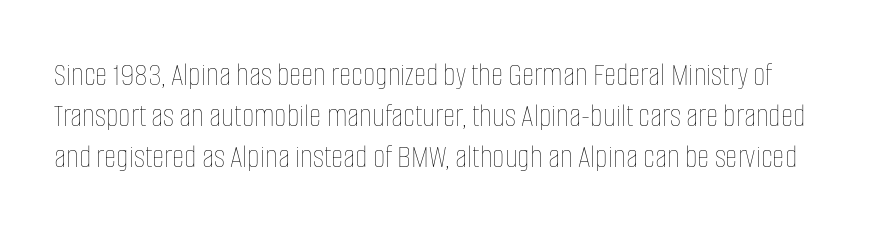
{"italic": "no", "bold": "no", "weight": "thin", "width": "condensed", "stroke_contrast": "low", "x_height": "large", "monospaced": "no", "underline": "no", "line_spacing_ratio": 1.21, "letter_spacing": "normal", "letter_spacing_em": 0.0, "glyph_px": 34}
